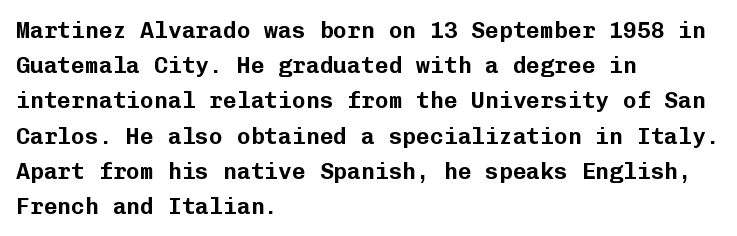
The designer left line spacing at the default. The face used here is rendered with its standard letterfit. The letters stand upright; this is a roman face. The rag falls on the right side of this text block. The words here are not underlined.
